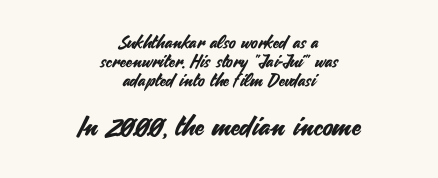
{"underline": "no", "align": "center", "line_spacing": "tight", "line_spacing_ratio": 1.05, "letter_spacing": "normal", "letter_spacing_em": 0.0, "larger_block": "second", "size_ratio": 1.5, "glyph_px": 27}
